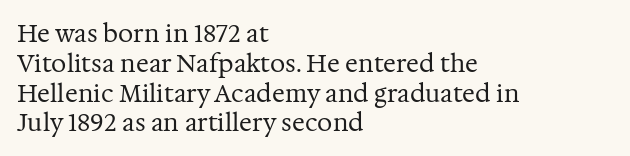
Q: Is the text bold? A: No.
Q: Is the text italic (slanted)? A: No, it is upright.
Q: Is the text underlined? A: No.
Q: How is the paragraph aligned? A: Left-aligned.
Q: Is the spacing between letters normal or unusually wide? A: Normal.
